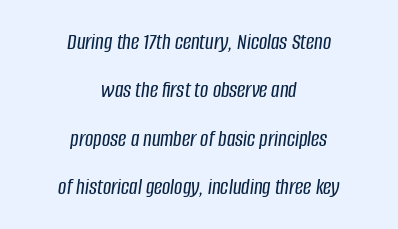
{"italic": "yes", "lean": "right", "slant_degrees": 8, "underline": "no", "align": "center", "line_spacing": "loose", "line_spacing_ratio": 2.1, "letter_spacing": "normal", "letter_spacing_em": 0.0, "glyph_px": 23}
